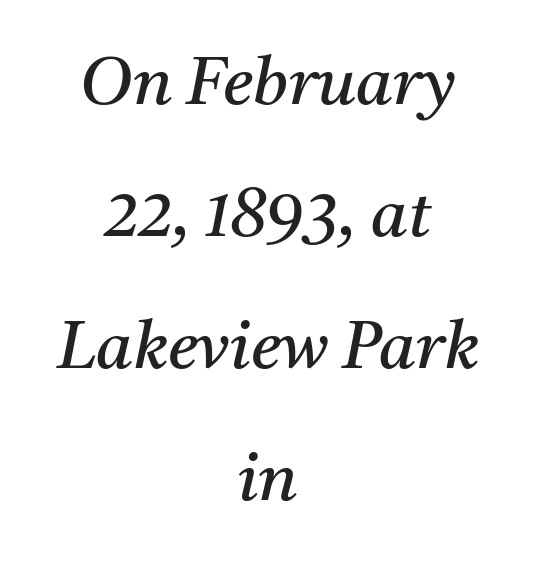
Notice how the stems are inclined rather than vertical — that's the hallmark of italics. The text block is weighted toward neither margin, spreading evenly from the middle. Nobody touched the tracking dial on this one. The passage shown is typeset with a serif family. A bare baseline throughout the passage.
